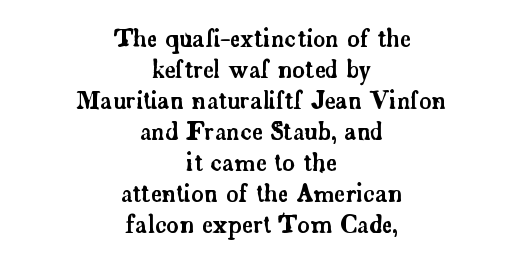
The image shows 24 px text type, upright; set centered, normal line spacing (1.29x), normal letter spacing, not underlined.
